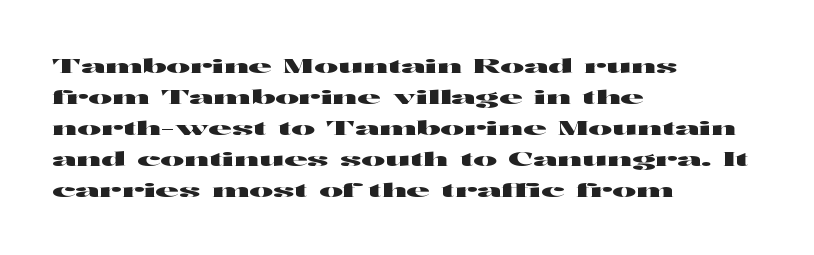
Layout note: lines flush left. Designer's note — italics off, roman on. The baseline area is clear. Reading down the column, the eye jumps a familiar distance to each next line. Default kerning and tracking; the words read as compact shapes.
